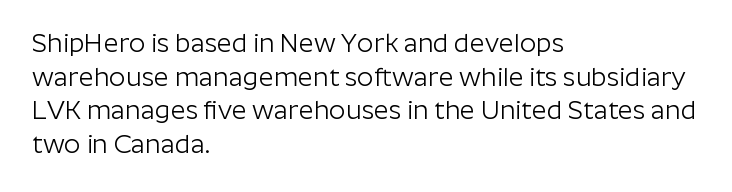
Interline gaps are of average width in this sample. In terms of posture, this sample is upright. Teacher's note: observe the even left margin — that is flush-left alignment. The cut favours lightness, reaching ordinary text weight at its darkest.
